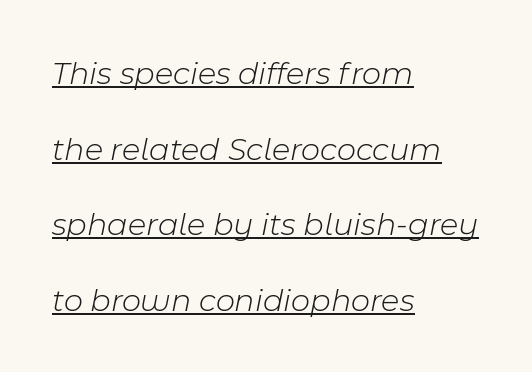
The image shows 33 px light type, italic (leaning right); set left-aligned, loose line spacing (2.29x), normal letter spacing, underlined; low stroke contrast and a medium x-height.
